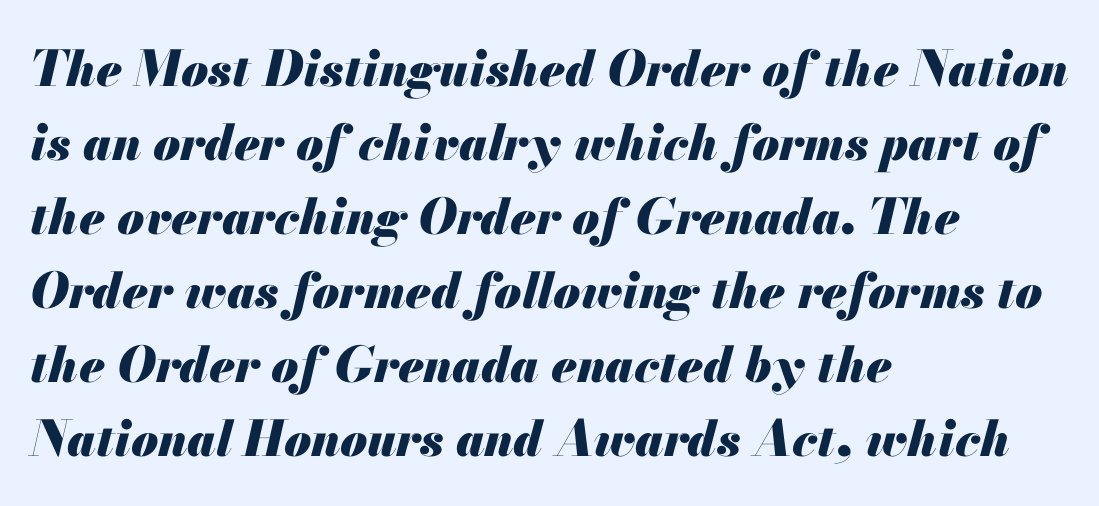
{"italic": "yes", "lean": "right", "slant_degrees": 13, "bold": "yes", "weight": "heavy", "width": "normal", "stroke_contrast": "medium", "x_height": "small", "monospaced": "no", "underline": "no", "align": "left", "line_spacing": "normal", "line_spacing_ratio": 1.51, "letter_spacing": "normal", "letter_spacing_em": 0.0, "glyph_px": 49}
